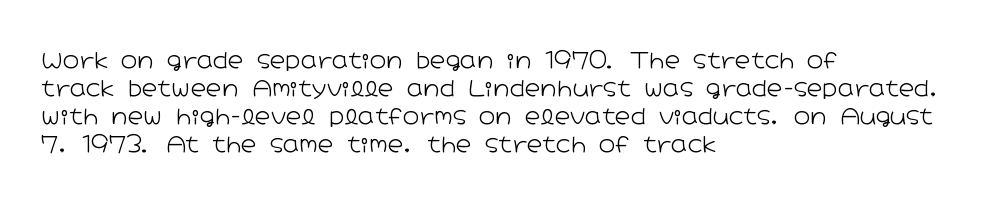
{"italic": "no", "bold": "no", "underline": "no", "align": "left", "line_spacing": "normal", "line_spacing_ratio": 1.28, "letter_spacing": "normal", "letter_spacing_em": 0.0, "glyph_px": 22}
